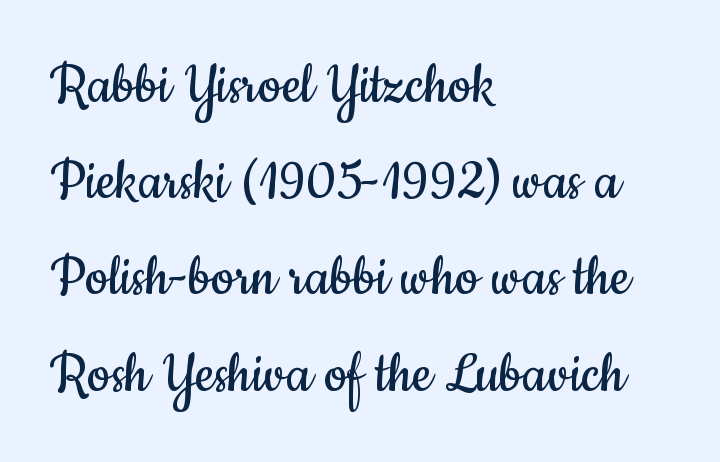
{"serif": "no", "bold": "no", "weight": "regular", "width": "condensed", "stroke_contrast": "low", "x_height": "small", "monospaced": "no", "underline": "no", "align": "left", "line_spacing": "normal", "line_spacing_ratio": 1.48, "letter_spacing": "normal", "letter_spacing_em": 0.0, "glyph_px": 65}
